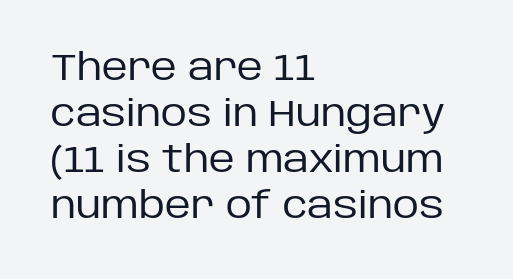
{"serif": "no", "italic": "no", "bold": "no", "weight": "regular", "width": "normal", "stroke_contrast": "low", "x_height": "large", "monospaced": "no", "underline": "no", "align": "left", "line_spacing": "normal", "line_spacing_ratio": 1.28, "letter_spacing": "normal", "letter_spacing_em": 0.0, "glyph_px": 36}
